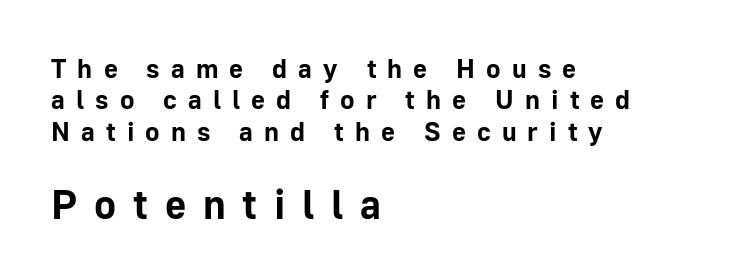
The image shows 41 px bold sans-serif type, upright; set left-aligned, line spacing 1.16x, unusually wide letter spacing (+0.41 em), not underlined; the second (bottom) block is 1.52x larger; low stroke contrast and a medium x-height.
